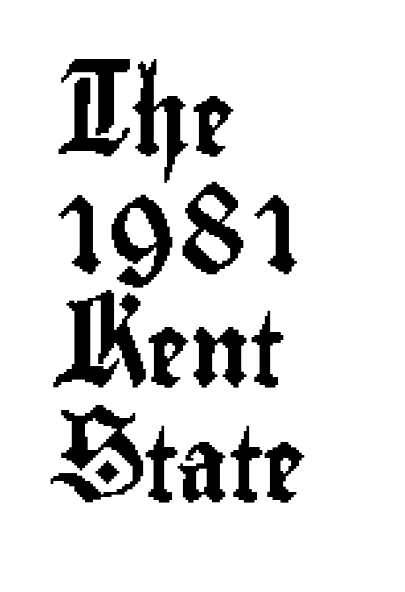
{"serif": "no", "italic": "no", "width": "condensed", "stroke_contrast": "low", "x_height": "small", "monospaced": "no", "underline": "no", "align": "left", "line_spacing": "normal", "line_spacing_ratio": 1.56, "letter_spacing": "normal", "letter_spacing_em": 0.0, "glyph_px": 74}
